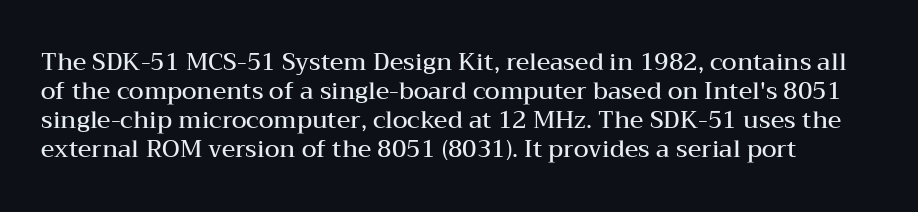
Q: Is the text bold? A: Semi-bold.
Q: Is the text italic (slanted)? A: No, it is upright.
Q: Is the text underlined? A: No.
Q: Is the spacing between letters normal or unusually wide? A: Normal.
